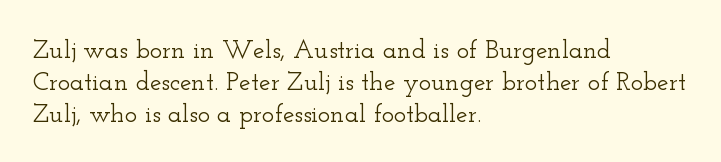
Q: Is the text italic (slanted)? A: No, it is upright.
Q: Is the text underlined? A: No.
Q: How is the paragraph aligned? A: Left-aligned.
Q: Is the spacing between letters normal or unusually wide? A: Normal.
